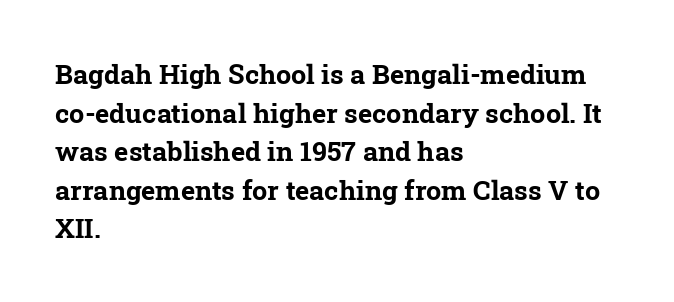
Q: Is the text bold? A: Yes.
Q: Is the text underlined? A: No.
Q: How is the paragraph aligned? A: Left-aligned.
Q: Is the spacing between letters normal or unusually wide? A: Normal.
Q: Is the spacing between lines tight, normal or loose? A: Normal.
